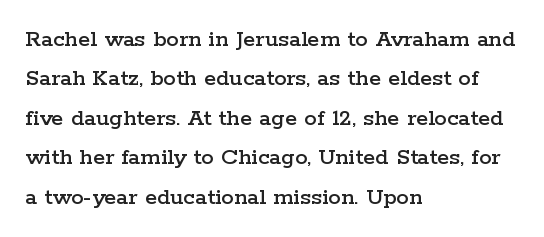
The image shows 25 px text type, upright; set left-aligned, normal line spacing (1.58x), normal letter spacing, not underlined.
